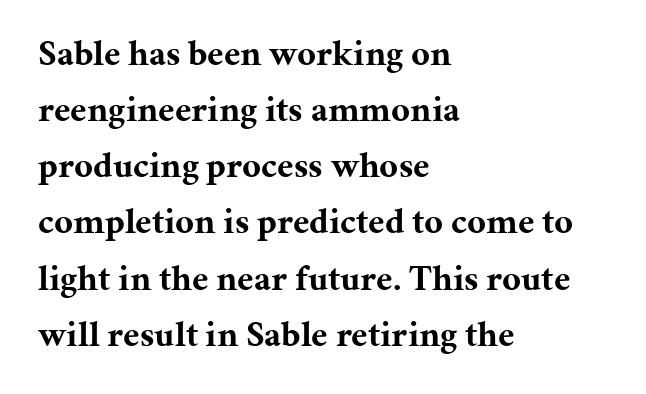
Underlining? Definitely not there. Between one letter and the next there's only the usual sliver of space. One glance says typical: line gaps are just what's usual. Quick note: not italic, upright. The rag falls on the right side of this text block.
